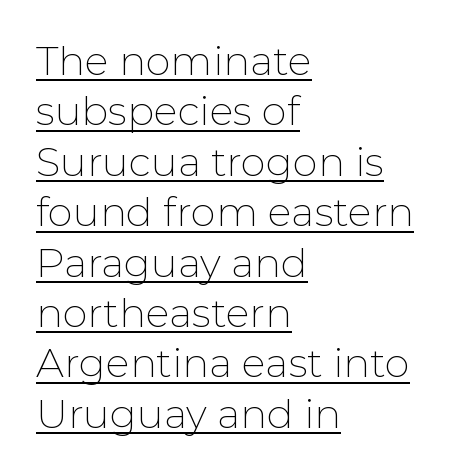
Q: Is the text bold? A: No.
Q: Is the text italic (slanted)? A: No, it is upright.
Q: Is the typeface a serif or a sans-serif typeface? A: Sans-serif.
Q: Is the text underlined? A: Yes.
Q: How is the paragraph aligned? A: Left-aligned.
Q: Is the spacing between letters normal or unusually wide? A: Normal.
Q: Is the spacing between lines tight, normal or loose? A: Normal.
Q: Width (condensed, normal, or wide)? A: Normal.
Q: Stroke contrast? A: Low.
Q: x-height? A: Medium.
Q: Monospaced? A: No.
